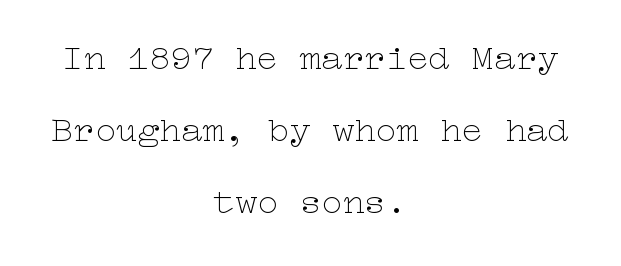
The image shows 36 px thin, wide type, upright; set centered, loose line spacing (2.0x), normal letter spacing, not underlined; low stroke contrast and a medium x-height.
